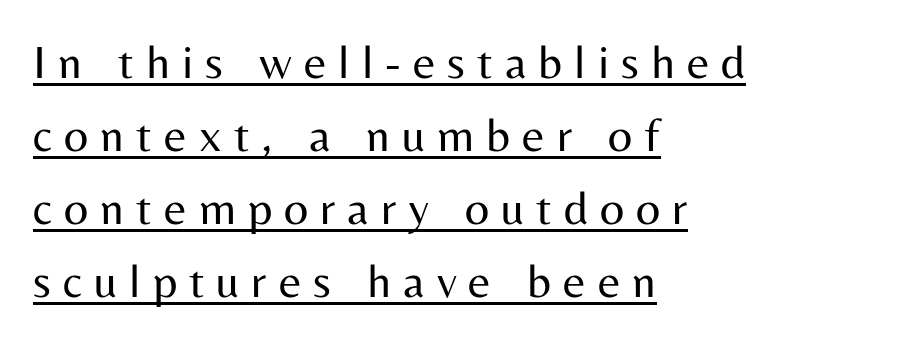
Unbolded letterforms with no extra heft. Stroke terminals: plain, sans-serif. Vertical strokes here are truly vertical. Students, observe the line beneath the letters — that is underlining. A classic flush-left, rag-right setting is used for this passage.
